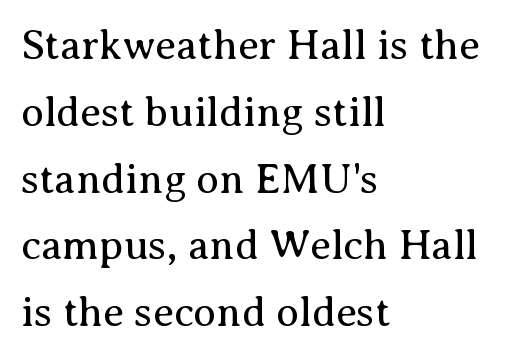
The image shows 42 px regular-weight serif type, upright; set left-aligned, normal line spacing (1.59x), normal letter spacing, not underlined; medium stroke contrast and a medium x-height.
